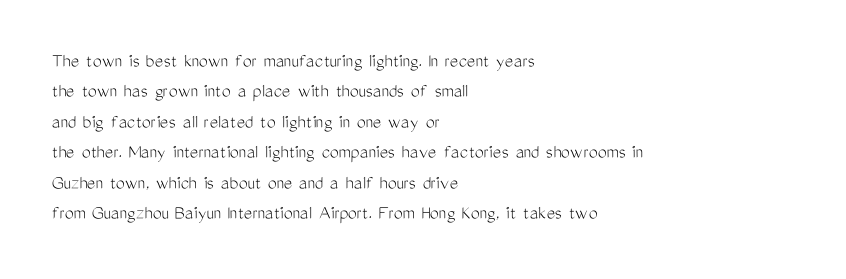
The typesetting does not lean heavy: it is not bold. Words appear dense and cohesive because spacing is normal. Every character sits straight up, as roman type does. What's the leading like? Ordinary, nothing unusual. Glance below the letters and you will spot only blank space.
